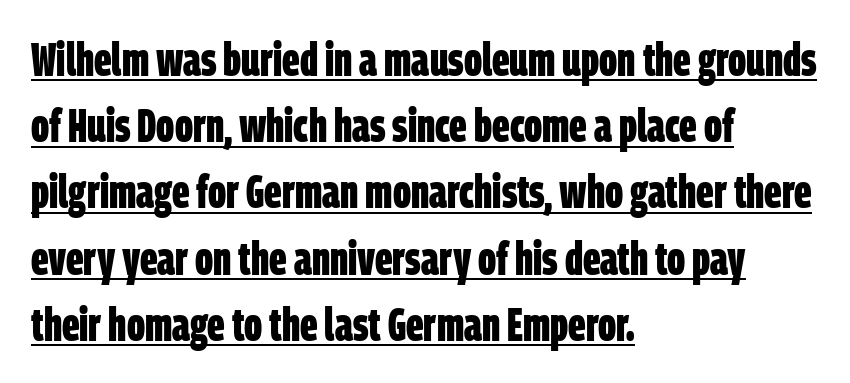
The image shows 46 px bold, condensed sans-serif type; set left-aligned, normal line spacing (1.44x), normal letter spacing, underlined; low stroke contrast and a large x-height.
